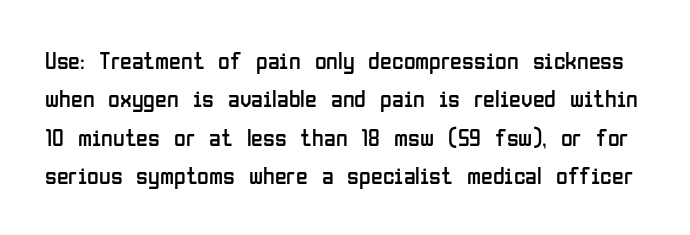
It's the straight-up-and-down kind of type. The space directly below the letters is spotless. Standard letterfit; no display-style spreading of the glyphs. The face looks like a standard text weight, possibly lighter. The line-height multiplier appears to be the usual default.
